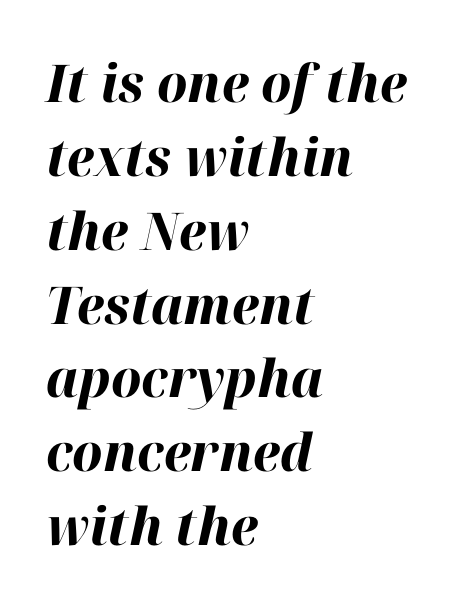
{"italic": "yes", "lean": "right", "slant_degrees": 12, "bold": "yes", "weight": "bold", "width": "normal", "stroke_contrast": "high", "x_height": "medium", "monospaced": "no", "underline": "no", "align": "left", "line_spacing": "normal", "line_spacing_ratio": 1.42, "letter_spacing": "normal", "letter_spacing_em": 0.0, "glyph_px": 52}
